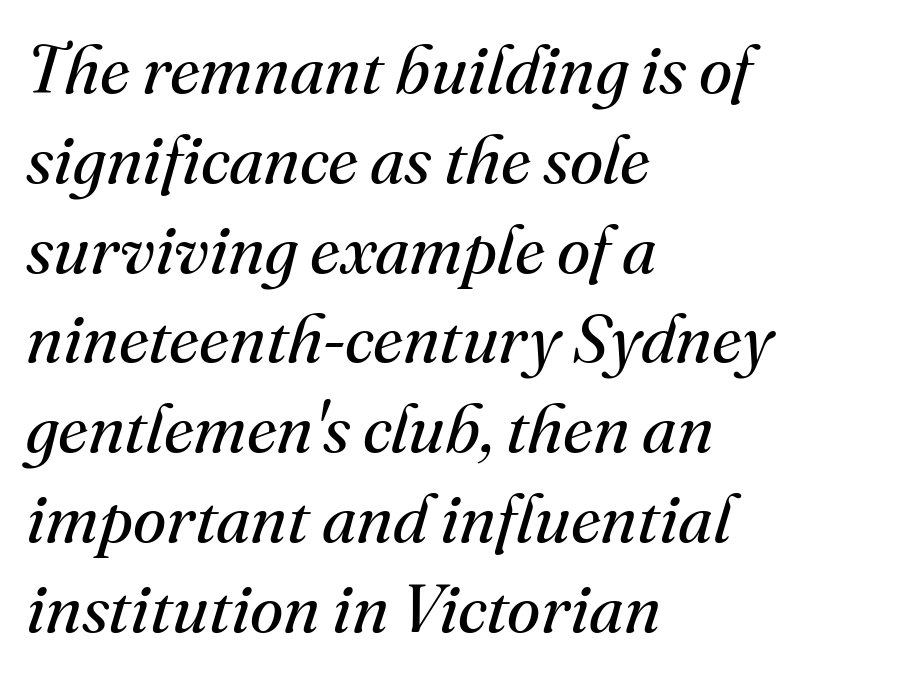
The image shows 68 px regular-weight serif type, italic (leaning right); set left-aligned, normal line spacing (1.32x), normal letter spacing, not underlined; medium stroke contrast and a small x-height.
